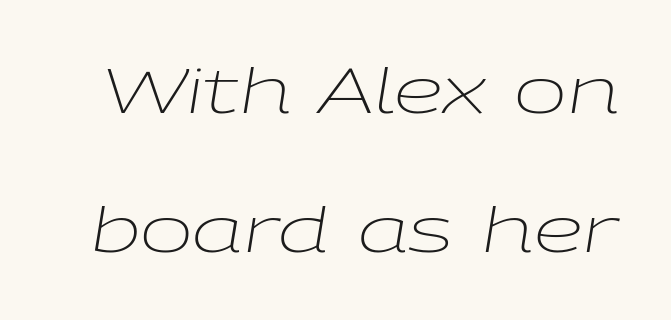
The image shows 63 px light, wide type, italic (leaning right); set loose line spacing (2.21x), normal letter spacing, not underlined; low stroke contrast and a medium x-height.
